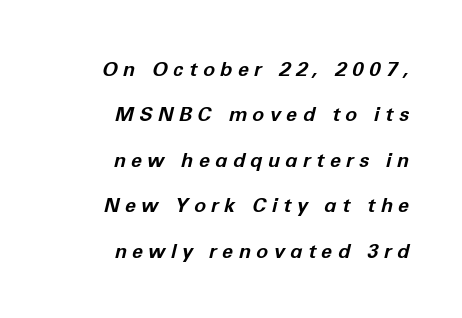
Unmarked baselines from the first word to the last. Every letter is thick-stroked: bold, no question. Whoever set this chose breathing room over compactness in the vertical rhythm. A flush-right, rag-left setting is used for this passage. Characters follow at a spacing far wider than the type designer built in. It's the slanting kind of type.
